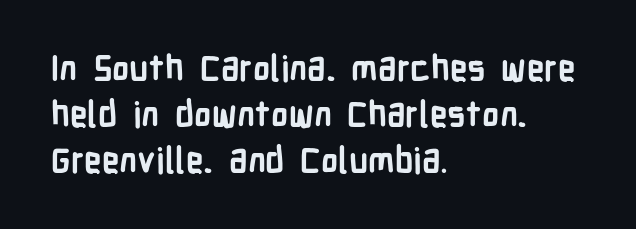
Q: Is the text bold? A: Yes.
Q: Is the text italic (slanted)? A: No, it is upright.
Q: Is the typeface a serif or a sans-serif typeface? A: Sans-serif.
Q: Is the text underlined? A: No.
Q: How is the paragraph aligned? A: Left-aligned.
Q: Is the spacing between letters normal or unusually wide? A: Normal.
Q: Is the spacing between lines tight, normal or loose? A: Normal.
Q: Width (condensed, normal, or wide)? A: Condensed.
Q: Stroke contrast? A: Low.
Q: x-height? A: Medium.
Q: Monospaced? A: No.
